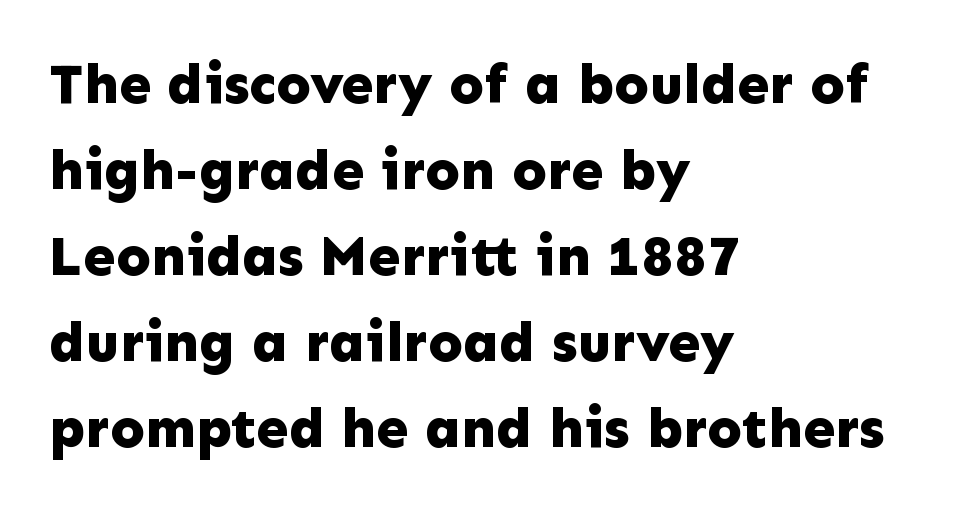
This sample has the flowing, uneven cadence of proportional lettering. Honestly, the letter spacing is just normal — you wouldn't notice it. Plain, unruled lines of type. Upright lettering throughout. Regular leading. Look at the bottom of the vertical strokes: they stop flat, with no serifs.
